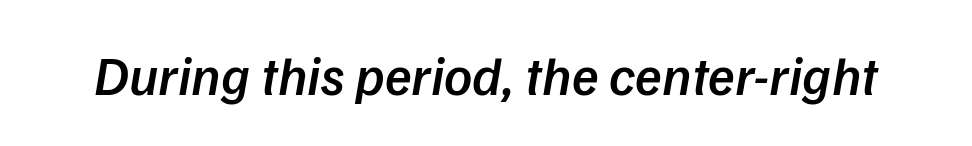
{"italic": "yes", "lean": "right", "slant_degrees": 9, "bold": "semi", "weight": "semibold", "width": "normal", "stroke_contrast": "low", "x_height": "medium", "monospaced": "no", "underline": "no", "letter_spacing": "normal", "letter_spacing_em": 0.0, "glyph_px": 55}
